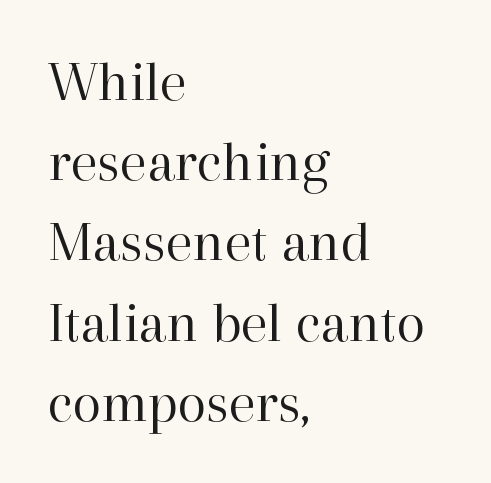
{"serif": "yes", "italic": "no", "bold": "no", "weight": "regular", "width": "normal", "stroke_contrast": "high", "x_height": "medium", "monospaced": "no", "underline": "no", "align": "left", "line_spacing": "normal", "line_spacing_ratio": 1.36, "letter_spacing": "normal", "letter_spacing_em": 0.0, "glyph_px": 59}
